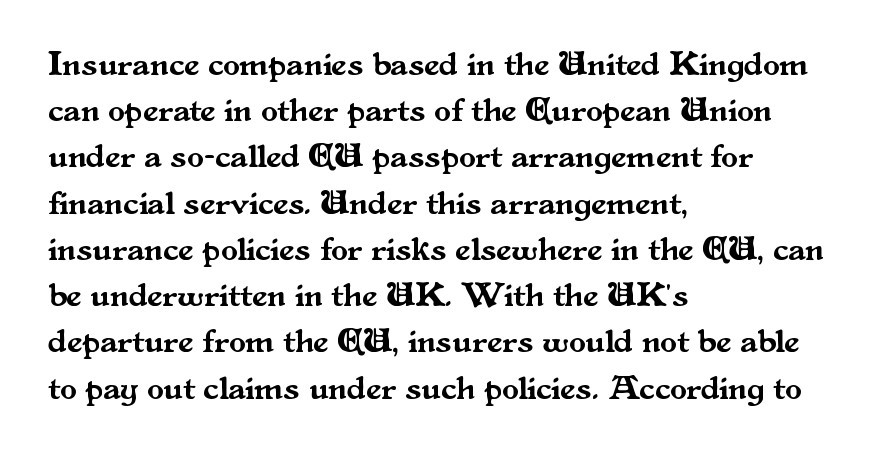
{"serif": "yes", "italic": "no", "width": "normal", "stroke_contrast": "medium", "x_height": "small", "monospaced": "no", "underline": "no", "align": "left", "line_spacing": "normal", "line_spacing_ratio": 1.36, "letter_spacing": "normal", "letter_spacing_em": 0.0, "glyph_px": 34}
